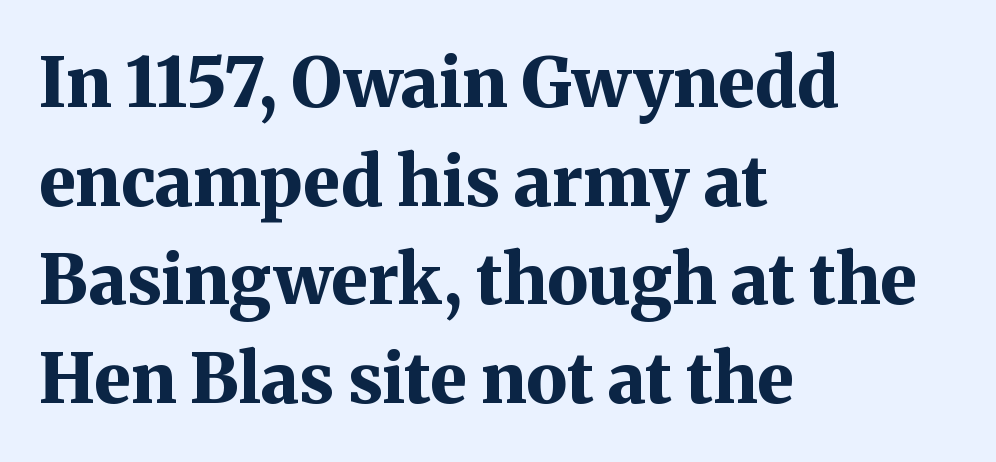
The letters stand straight up with perfectly vertical stems. Note the varied advance widths — an 'i' is clearly narrower than an 'm'. The space directly below the letters is spotless. I'd describe the lettering as bold — thick and assertive. Observe the ordinary spacing: letters are neighbours, not strangers.
